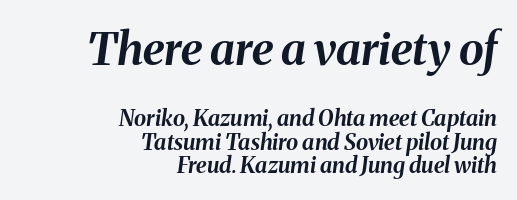
The rendering keeps characters at their native spacing. Line endings align vertically; line beginnings do not. Summary of weight: heavy, a full bold. Reading top to bottom, the characters get smaller at the block break. Yep, that's italic — everything's leaning. Baseline-to-baseline distance is barely more than the letter height.
